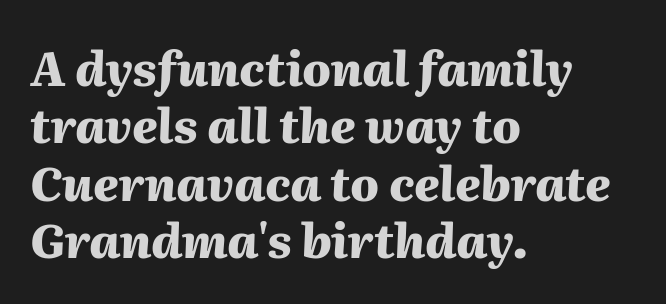
Each row of text sits above clean, open space. Here the designer chose a conventional face with non-uniform glyph widths. The axis of the letterforms is tilted away from vertical. Students, this is bold: see how much ink each stroke carries. Default kerning and tracking; the words read as compact shapes. Notice how the passage keeps a crisp vertical edge on the left only.
